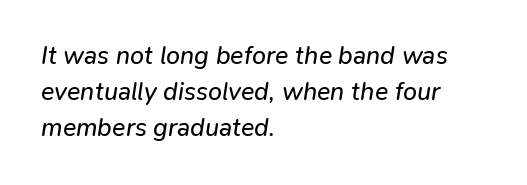
{"italic": "yes", "lean": "right", "slant_degrees": 9, "bold": "no", "underline": "no", "align": "left", "line_spacing": "normal", "line_spacing_ratio": 1.45, "letter_spacing": "normal", "letter_spacing_em": 0.0, "glyph_px": 25}
